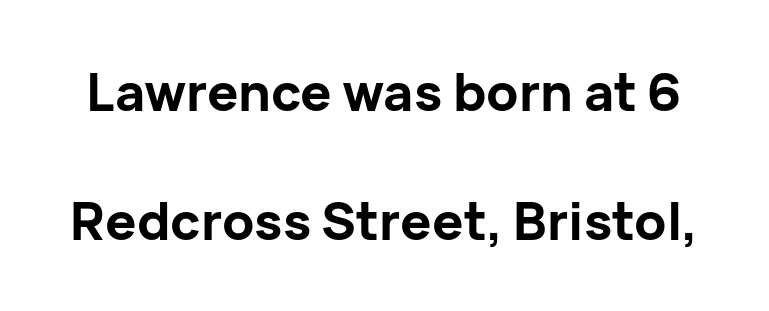
Q: Is the text bold? A: Yes.
Q: Is the text italic (slanted)? A: No, it is upright.
Q: Is the typeface a serif or a sans-serif typeface? A: Sans-serif.
Q: Is the text underlined? A: No.
Q: Is the spacing between letters normal or unusually wide? A: Normal.
Q: Is the spacing between lines tight, normal or loose? A: Loose.
Q: Width (condensed, normal, or wide)? A: Normal.
Q: Stroke contrast? A: Low.
Q: x-height? A: Medium.
Q: Monospaced? A: No.
